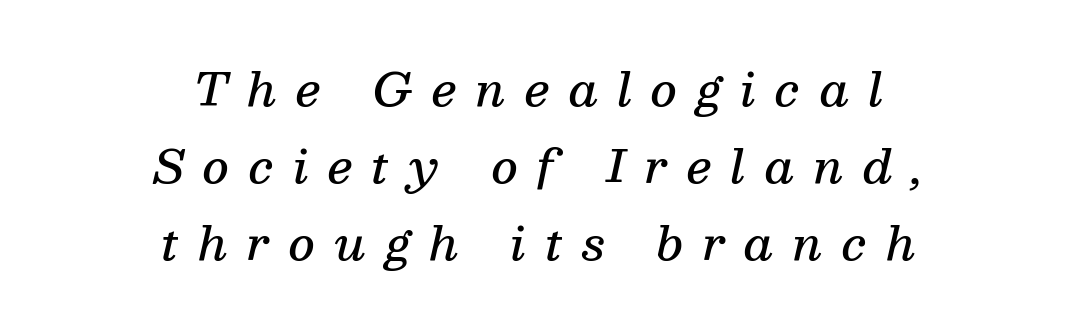
The glyphs are unaccompanied by any horizontal stroke below them. I'd describe the lettering as semibold — firm but not a full bold. Students, note that the glyphs here are deliberately spaced far apart. The characters display serif detailing at their extremities.
